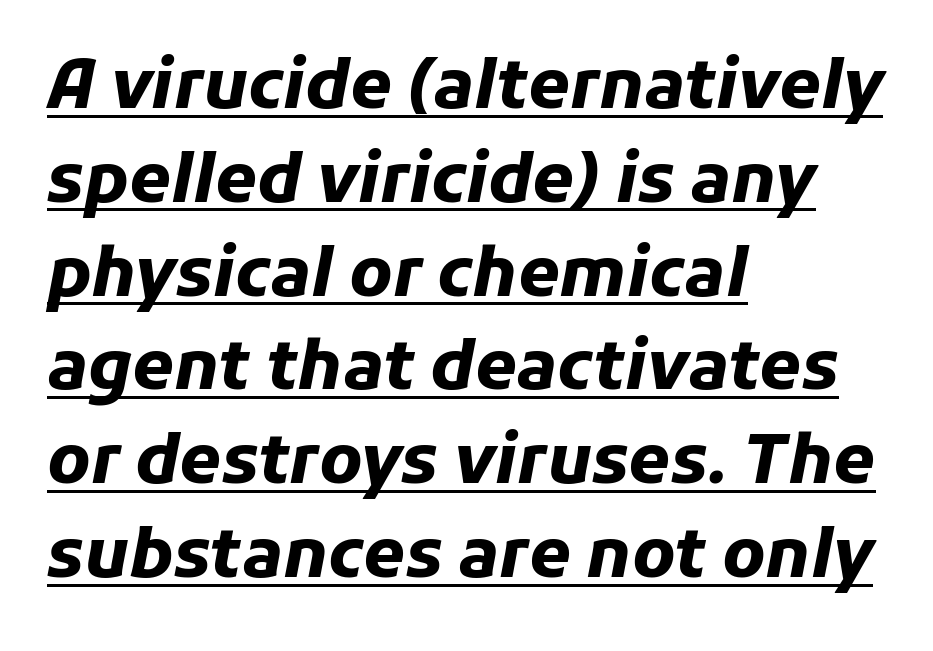
Q: Is the text bold? A: Yes.
Q: Is the text italic (slanted)? A: Yes, it leans right by about 11 degrees.
Q: Is the text underlined? A: Yes.
Q: How is the paragraph aligned? A: Left-aligned.
Q: Is the spacing between letters normal or unusually wide? A: Normal.
Q: Is the spacing between lines tight, normal or loose? A: Normal.
Q: Width (condensed, normal, or wide)? A: Normal.
Q: Stroke contrast? A: Low.
Q: x-height? A: Medium.
Q: Monospaced? A: No.
